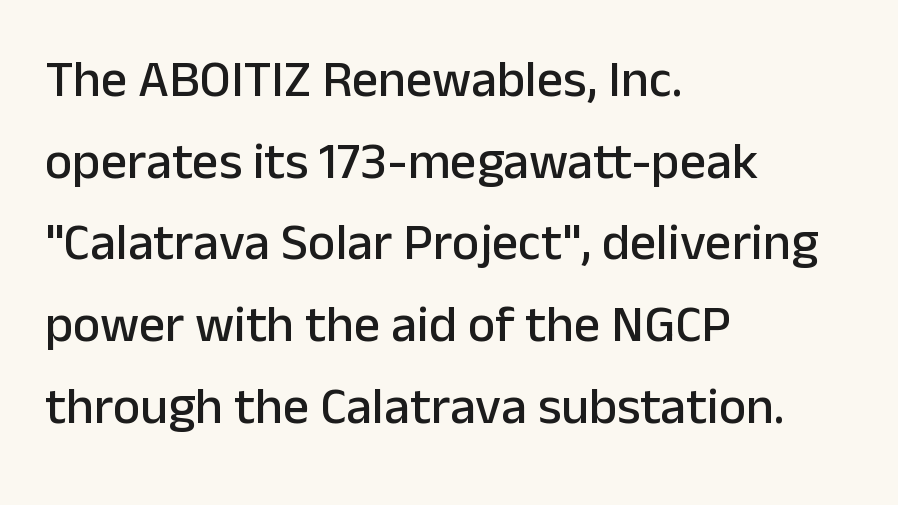
{"serif": "no", "italic": "no", "width": "normal", "stroke_contrast": "low", "x_height": "medium", "monospaced": "no", "underline": "no", "align": "left", "line_spacing": "normal", "line_spacing_ratio": 1.57, "letter_spacing": "normal", "letter_spacing_em": 0.0, "glyph_px": 52}
